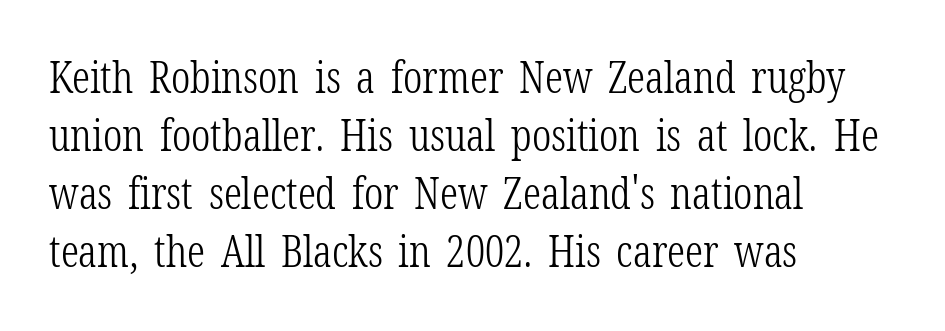
Leading: standard. Words float on clear page, feet unadorned. Italic: no, the glyphs are upright roman. The font family rendered here belongs to the serif group. If you drew a ruler down the left edge, every line would touch it. The passage shown is typed in a proportional face where columns would drift.
